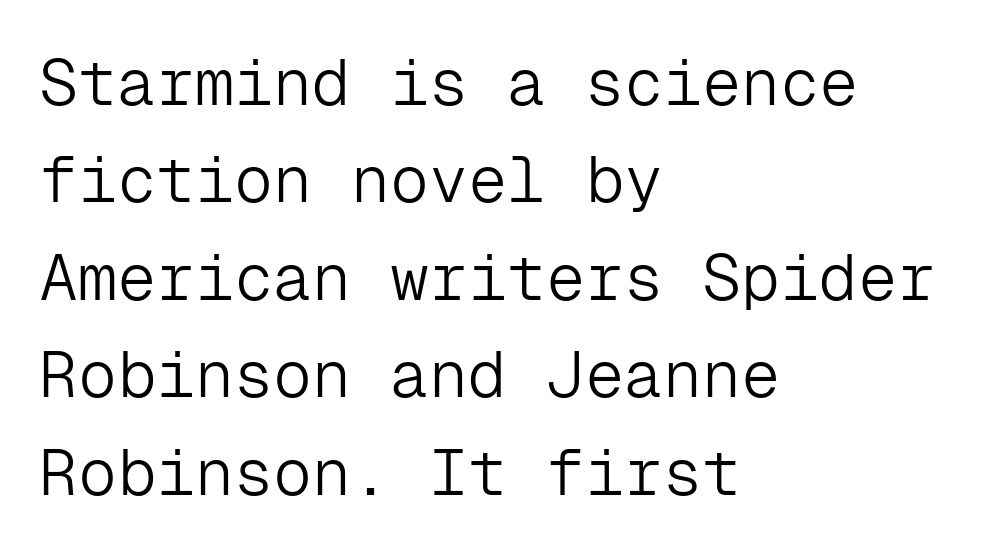
{"serif": "no", "italic": "no", "bold": "no", "weight": "light", "width": "normal", "stroke_contrast": "low", "x_height": "medium", "monospaced": "yes", "underline": "no", "align": "left", "line_spacing": "normal", "line_spacing_ratio": 1.5, "letter_spacing": "normal", "letter_spacing_em": 0.0, "glyph_px": 65}
